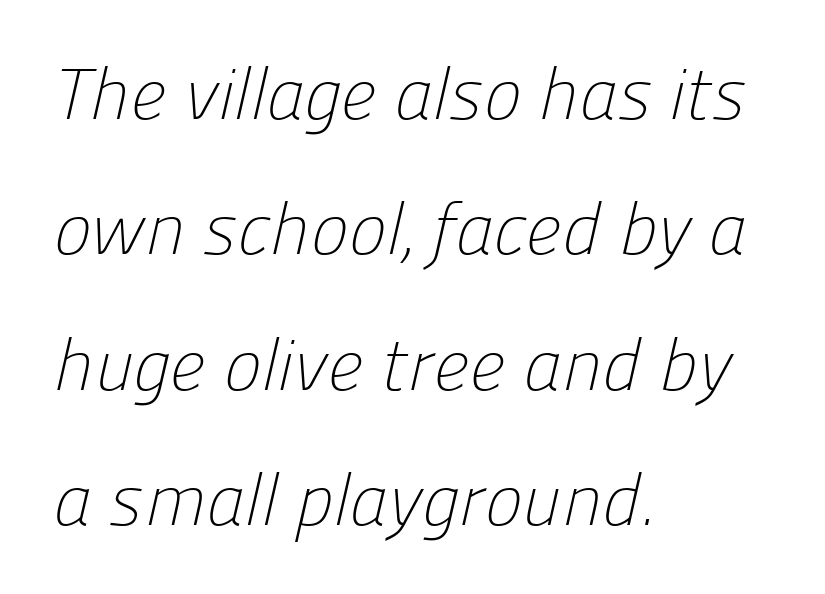
{"serif": "no", "bold": "no", "weight": "light", "width": "normal", "stroke_contrast": "low", "x_height": "medium", "monospaced": "no", "underline": "no", "align": "left", "line_spacing_ratio": 1.88, "letter_spacing": "normal", "letter_spacing_em": 0.0, "glyph_px": 72}
